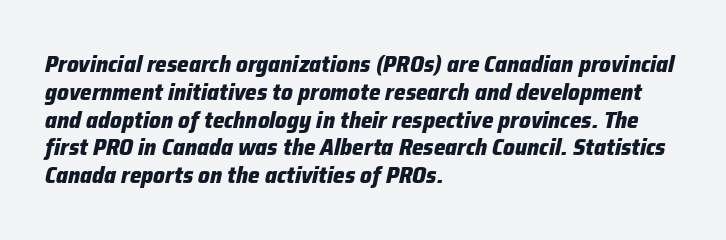
The image shows 23 px bold type, italic (leaning right); set left-aligned, line spacing 1.21x, normal letter spacing, not underlined.
